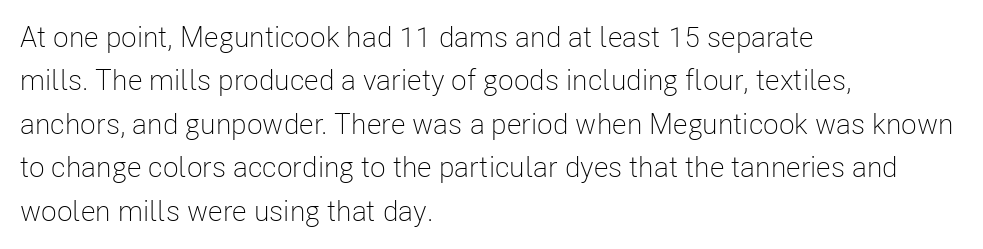
The image shows 29 px light, condensed sans-serif type, upright; set left-aligned, normal line spacing (1.5x), normal letter spacing, not underlined; low stroke contrast and a medium x-height.
